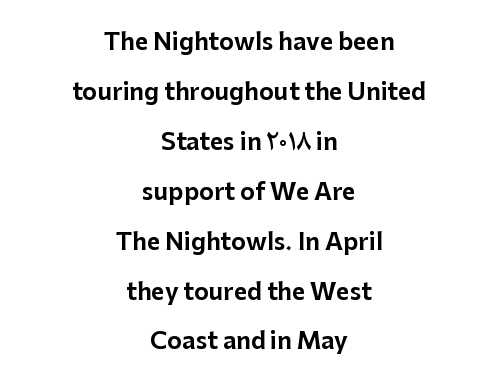
The image shows 23 px text type, upright; set centered, loose line spacing (2.17x), normal letter spacing, not underlined.
